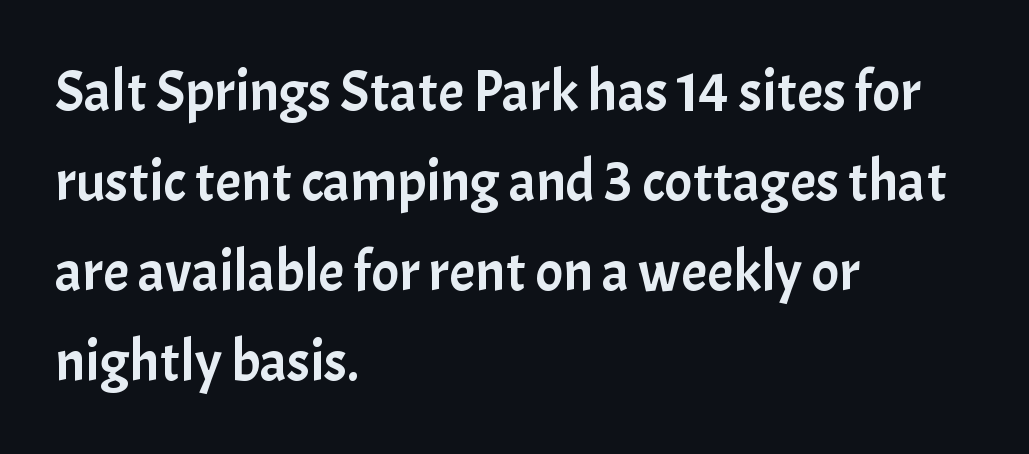
{"serif": "no", "italic": "no", "width": "normal", "stroke_contrast": "low", "x_height": "medium", "monospaced": "no", "underline": "no", "align": "left", "line_spacing": "normal", "line_spacing_ratio": 1.55, "letter_spacing": "normal", "letter_spacing_em": 0.0, "glyph_px": 58}
